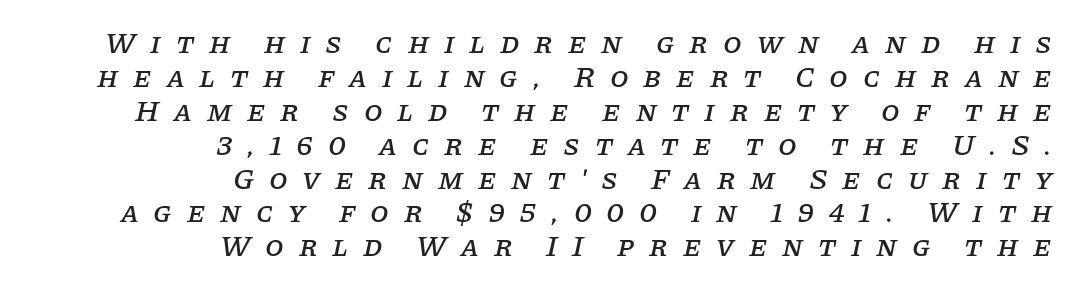
The image shows 30 px serif type, italic (leaning right); set right-aligned, tight line spacing (1.13x), unusually wide letter spacing (+0.49 em), not underlined; low stroke contrast and a large x-height.
